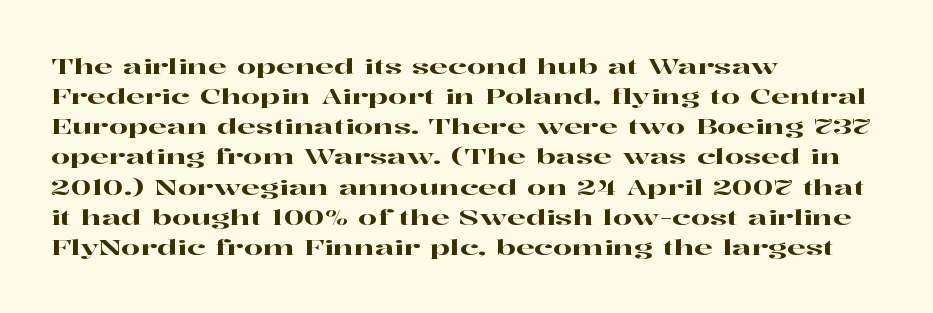
{"italic": "no", "underline": "no", "align": "left", "line_spacing": "normal", "line_spacing_ratio": 1.37, "letter_spacing": "normal", "letter_spacing_em": 0.0, "glyph_px": 22}
